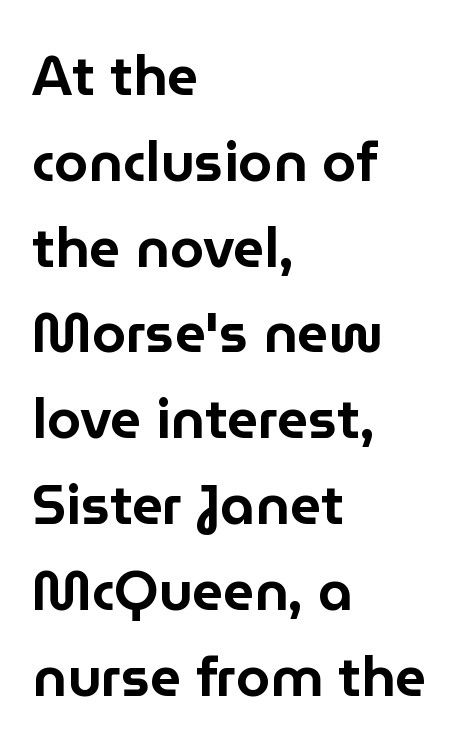
The image shows 55 px sans-serif type, upright; set left-aligned, normal line spacing (1.56x), normal letter spacing, not underlined; low stroke contrast and a medium x-height.
